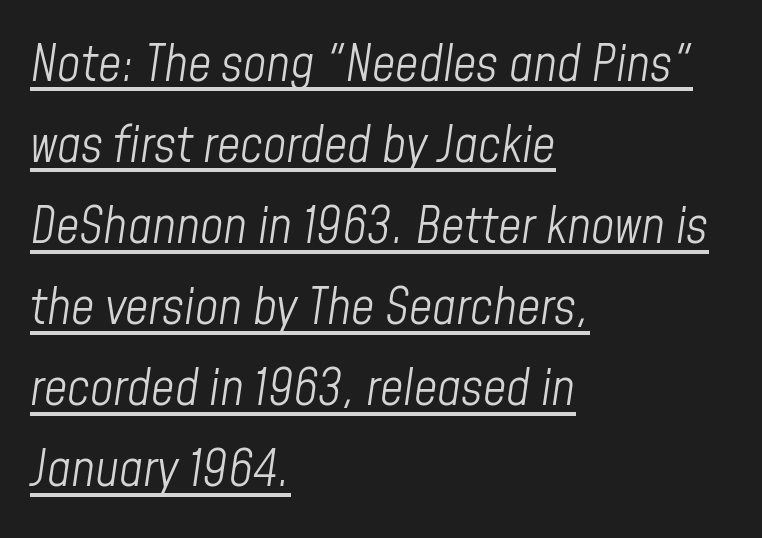
Every row of glyphs begins at an identical x-position on the left. Spacing between characters is what you'd get straight out of the box. In terms of posture, this sample is oblique. You could not count columns in this text — the font is proportionally spaced. Stems and bowls with no extra thickness — not bold. Decoration check: the copy is underlined.
